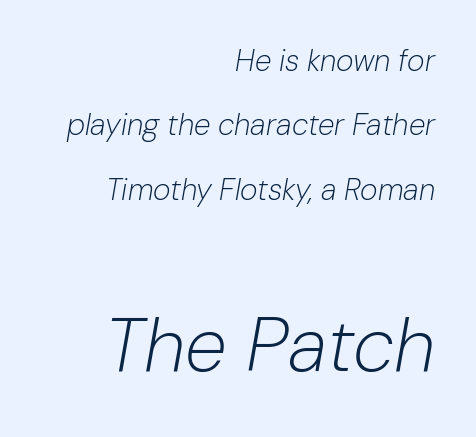
{"italic": "yes", "lean": "right", "slant_degrees": 10, "bold": "no", "weight": "light", "width": "normal", "stroke_contrast": "low", "x_height": "medium", "monospaced": "no", "underline": "no", "align": "right", "line_spacing": "loose", "line_spacing_ratio": 2.15, "letter_spacing": "normal", "letter_spacing_em": 0.0, "larger_block": "second", "size_ratio": 2.53, "glyph_px": 76}
